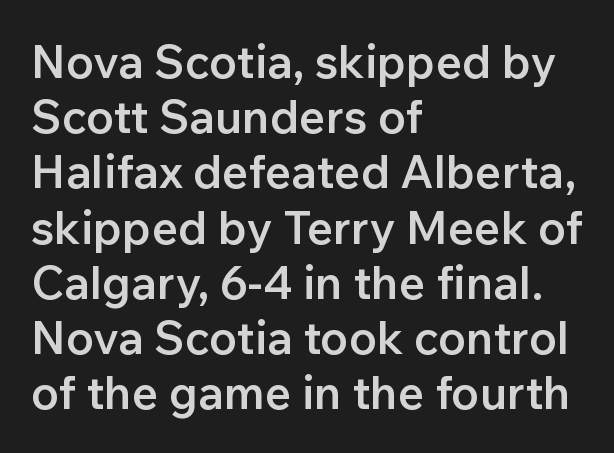
The image shows 46 px semibold sans-serif type, upright; set left-aligned, line spacing 1.2x, normal letter spacing, not underlined; low stroke contrast and a medium x-height.
